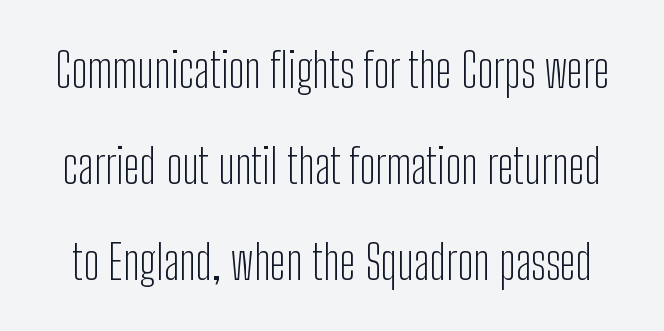
Q: Is the text bold? A: No.
Q: Is the text italic (slanted)? A: No, it is upright.
Q: Is the typeface a serif or a sans-serif typeface? A: Sans-serif.
Q: Is the text underlined? A: No.
Q: Is the spacing between letters normal or unusually wide? A: Normal.
Q: Is the spacing between lines tight, normal or loose? A: Loose.
Q: Width (condensed, normal, or wide)? A: Condensed.
Q: Stroke contrast? A: Low.
Q: x-height? A: Medium.
Q: Monospaced? A: No.
